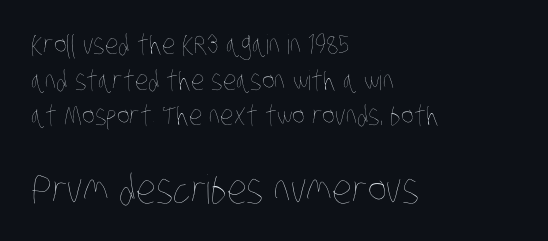
The image shows 40 px thin, condensed type; set left-aligned, normal line spacing (1.32x), normal letter spacing, not underlined; the second (bottom) block is 1.48x larger; low stroke contrast and a large x-height.
